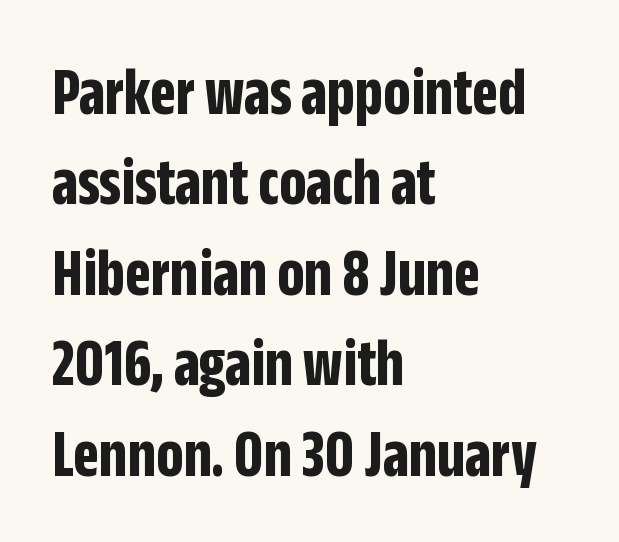
The image shows 68 px bold, condensed sans-serif type, upright; set left-aligned, normal line spacing (1.33x), normal letter spacing, not underlined; low stroke contrast and a large x-height.
